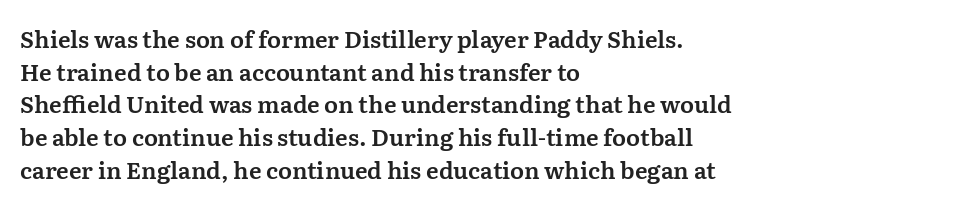
All the whitespace from short lines collects on the right. Standard letterfit; no display-style spreading of the glyphs. The area under the type is left untouched. Characters remain perfectly vertical along every line. If you measured baseline to baseline, you'd find a middling distance.
